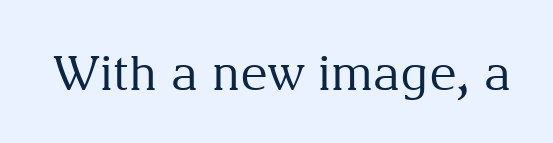
Q: Is the text bold? A: No.
Q: Is the text italic (slanted)? A: No, it is upright.
Q: Is the typeface a serif or a sans-serif typeface? A: Serif.
Q: Is the text underlined? A: No.
Q: Is the spacing between letters normal or unusually wide? A: Normal.
Q: Width (condensed, normal, or wide)? A: Normal.
Q: Stroke contrast? A: Medium.
Q: x-height? A: Medium.
Q: Monospaced? A: No.
